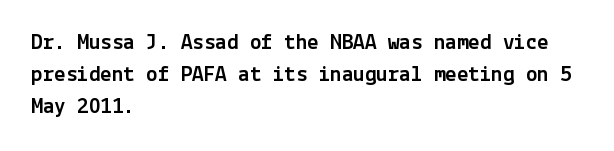
Q: Is the text italic (slanted)? A: No, it is upright.
Q: Is the text underlined? A: No.
Q: How is the paragraph aligned? A: Left-aligned.
Q: Is the spacing between letters normal or unusually wide? A: Normal.
Q: Is the spacing between lines tight, normal or loose? A: Normal.
